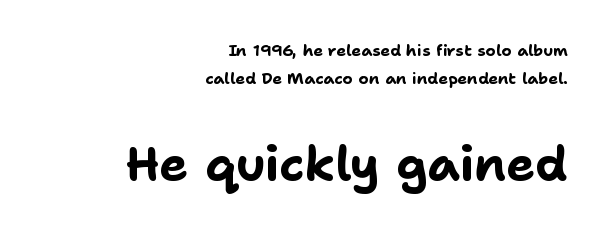
The image shows 48 px bold sans-serif type, upright; set right-aligned, line spacing 1.72x, normal letter spacing, not underlined; the second (bottom) block is 3.0x larger; low stroke contrast and a medium x-height.
